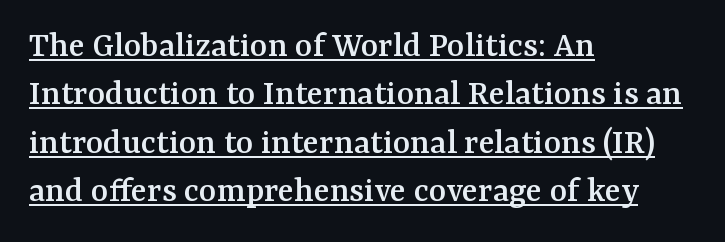
The image shows 37 px serif type, upright; set left-aligned, normal line spacing (1.31x), normal letter spacing, underlined; medium stroke contrast and a medium x-height.
